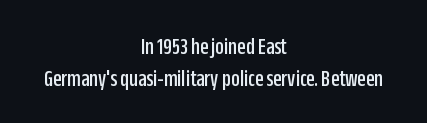
{"italic": "no", "underline": "no", "align": "center", "line_spacing": "normal", "line_spacing_ratio": 1.32, "letter_spacing": "normal", "letter_spacing_em": 0.0, "glyph_px": 24}
